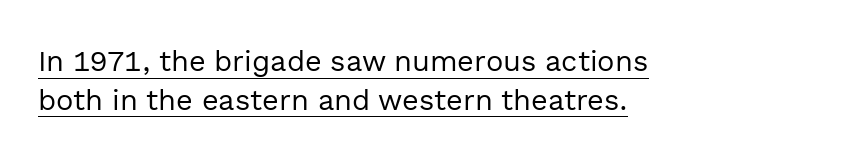
The image shows 29 px regular-weight sans-serif type, upright; set left-aligned, normal line spacing (1.33x), normal letter spacing, underlined; a medium x-height.
